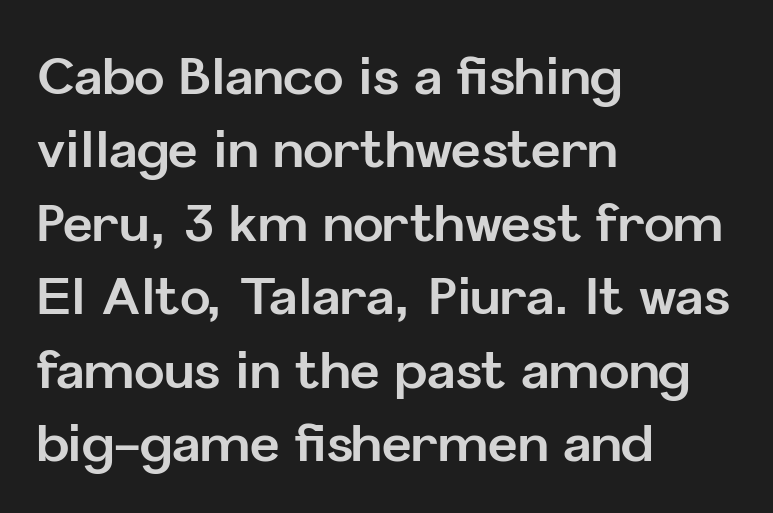
Q: Is the text bold? A: Yes.
Q: Is the text italic (slanted)? A: No, it is upright.
Q: Is the typeface a serif or a sans-serif typeface? A: Sans-serif.
Q: Is the text underlined? A: No.
Q: How is the paragraph aligned? A: Left-aligned.
Q: Is the spacing between letters normal or unusually wide? A: Normal.
Q: Is the spacing between lines tight, normal or loose? A: Normal.
Q: Width (condensed, normal, or wide)? A: Normal.
Q: Stroke contrast? A: Low.
Q: x-height? A: Medium.
Q: Monospaced? A: No.
